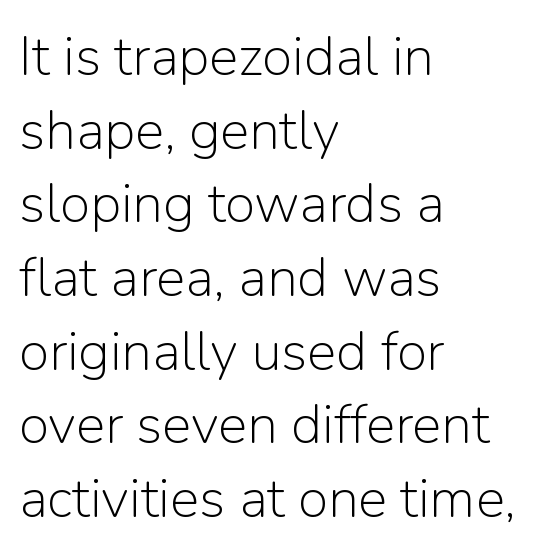
Q: Is the text bold? A: No.
Q: Is the text italic (slanted)? A: No, it is upright.
Q: Is the typeface a serif or a sans-serif typeface? A: Sans-serif.
Q: Is the text underlined? A: No.
Q: How is the paragraph aligned? A: Left-aligned.
Q: Is the spacing between letters normal or unusually wide? A: Normal.
Q: Is the spacing between lines tight, normal or loose? A: Normal.
Q: Width (condensed, normal, or wide)? A: Normal.
Q: Stroke contrast? A: Low.
Q: x-height? A: Medium.
Q: Monospaced? A: No.
